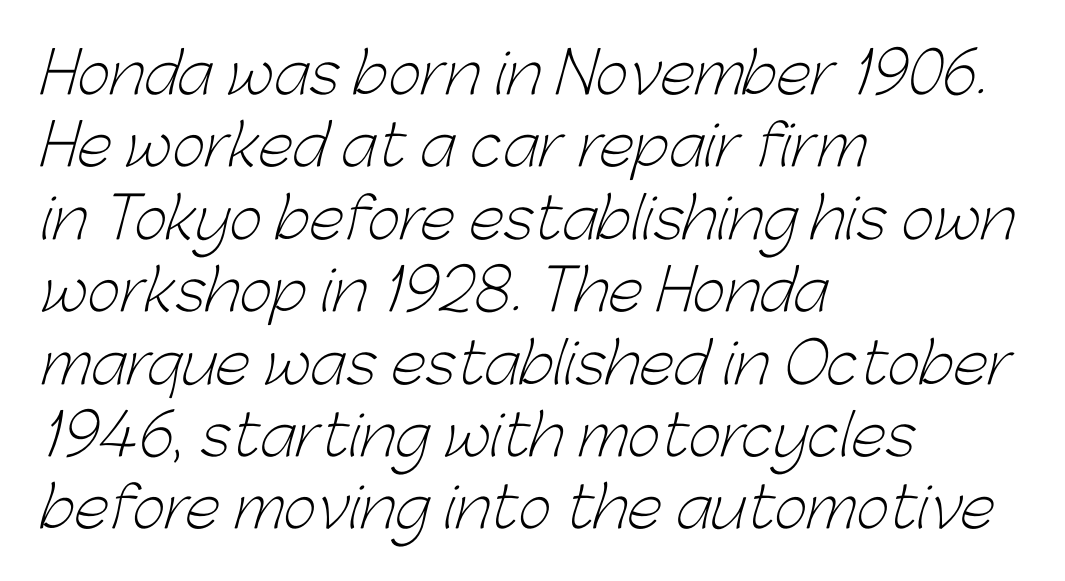
Q: Is the text bold? A: No.
Q: Is the typeface a serif or a sans-serif typeface? A: Sans-serif.
Q: Is the text underlined? A: No.
Q: How is the paragraph aligned? A: Left-aligned.
Q: Is the spacing between letters normal or unusually wide? A: Normal.
Q: Is the spacing between lines tight, normal or loose? A: Normal.
Q: Width (condensed, normal, or wide)? A: Normal.
Q: Stroke contrast? A: Low.
Q: x-height? A: Medium.
Q: Monospaced? A: No.
